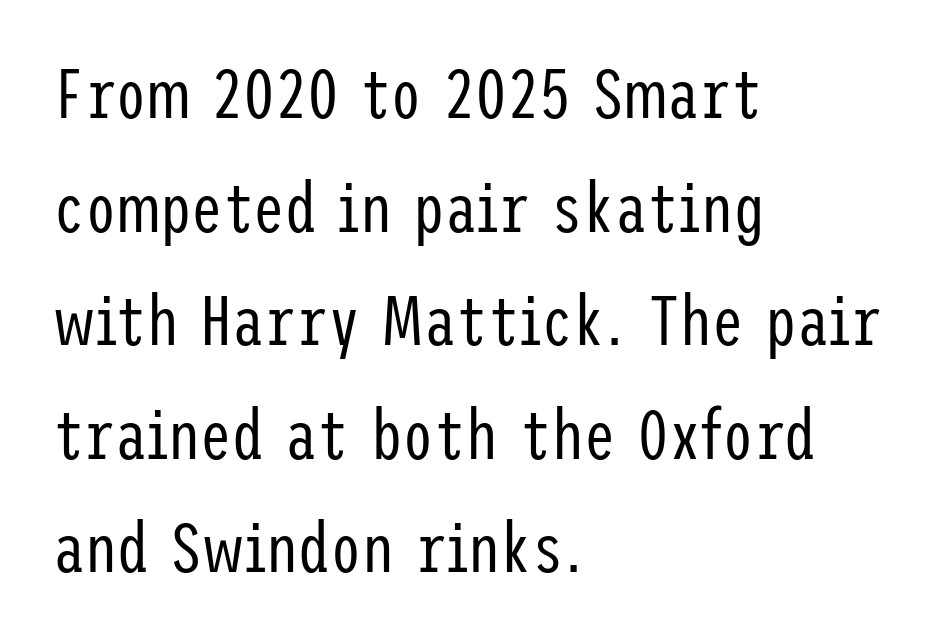
The image shows 71 px regular-weight, condensed sans-serif type, upright; set left-aligned, normal line spacing (1.6x), normal letter spacing, not underlined; low stroke contrast and a medium x-height.
